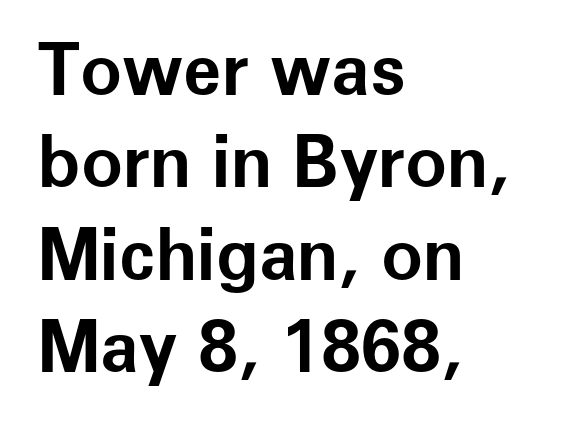
Whoever set this chose a conventional vertical rhythm. On the weight axis this lands at bold, roughly 700. The text was rendered using a sans face with plain stroke endings. The typography opts for an upright posture over an oblique one. How are the letters spaced? Ordinarily, with no added tracking. Which margin do the lines hug? The left one — the right edge is uneven.
